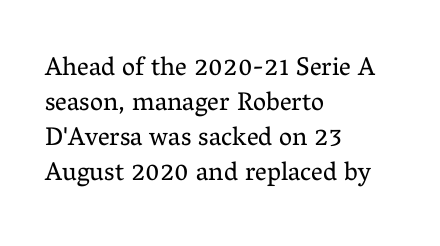
Q: Is the text bold? A: No.
Q: Is the text italic (slanted)? A: No, it is upright.
Q: Is the text underlined? A: No.
Q: How is the paragraph aligned? A: Left-aligned.
Q: Is the spacing between letters normal or unusually wide? A: Normal.
Q: Is the spacing between lines tight, normal or loose? A: Normal.
